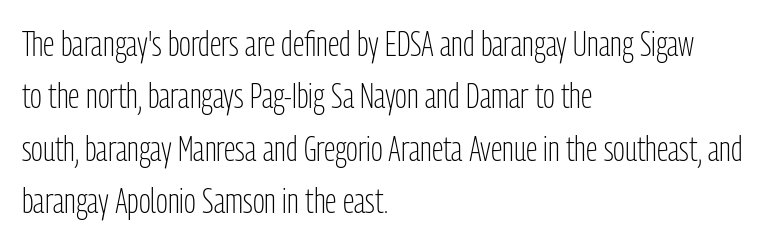
Q: Is the text bold? A: No.
Q: Is the text italic (slanted)? A: No, it is upright.
Q: Is the typeface a serif or a sans-serif typeface? A: Sans-serif.
Q: Is the text underlined? A: No.
Q: How is the paragraph aligned? A: Left-aligned.
Q: Is the spacing between letters normal or unusually wide? A: Normal.
Q: Is the spacing between lines tight, normal or loose? A: Normal.
Q: Width (condensed, normal, or wide)? A: Condensed.
Q: Stroke contrast? A: Low.
Q: x-height? A: Medium.
Q: Monospaced? A: No.
